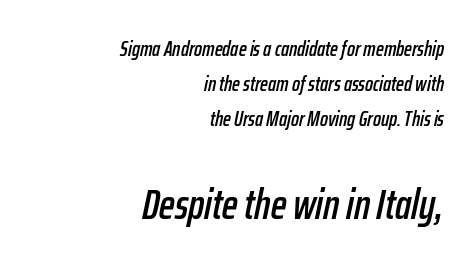
{"italic": "yes", "lean": "right", "slant_degrees": 12, "width": "condensed", "stroke_contrast": "low", "x_height": "medium", "monospaced": "no", "underline": "no", "align": "right", "line_spacing": "normal", "line_spacing_ratio": 1.67, "letter_spacing": "normal", "letter_spacing_em": 0.0, "larger_block": "second", "size_ratio": 2.0, "glyph_px": 42}
